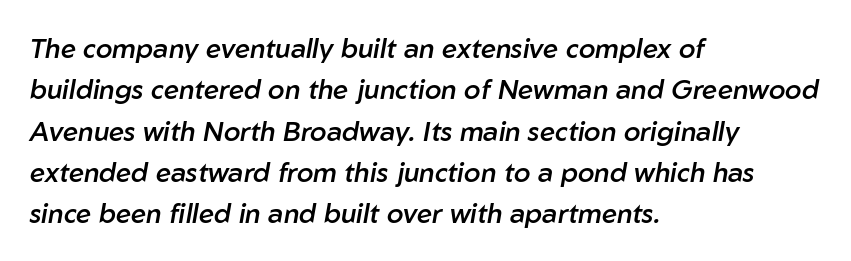
{"italic": "yes", "lean": "right", "slant_degrees": 10, "bold": "semi", "underline": "no", "align": "left", "line_spacing": "normal", "line_spacing_ratio": 1.53, "letter_spacing": "normal", "letter_spacing_em": 0.0, "glyph_px": 27}
